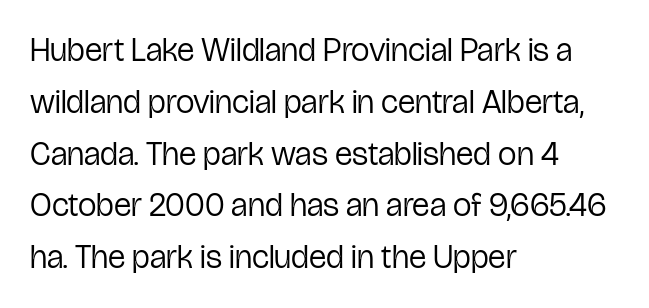
{"serif": "no", "italic": "no", "bold": "no", "weight": "regular", "width": "condensed", "stroke_contrast": "low", "x_height": "medium", "monospaced": "no", "underline": "no", "align": "left", "line_spacing": "normal", "line_spacing_ratio": 1.57, "letter_spacing": "normal", "letter_spacing_em": 0.0, "glyph_px": 33}
